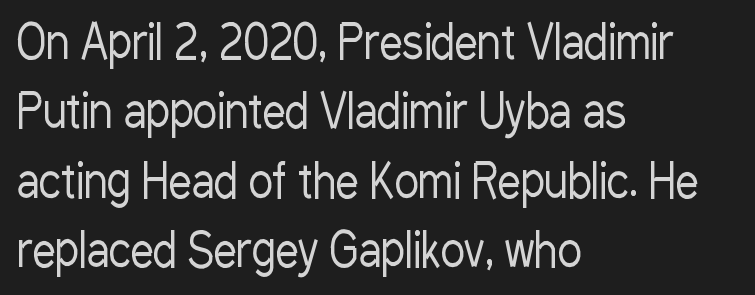
No italicization has been applied; the sample stays upright. Tracking here is standard; glyphs follow each other at the usual distance. This sample is left-justified, so line endings fall wherever the words run out. What kind of face is this? One without serifs — a sans.
